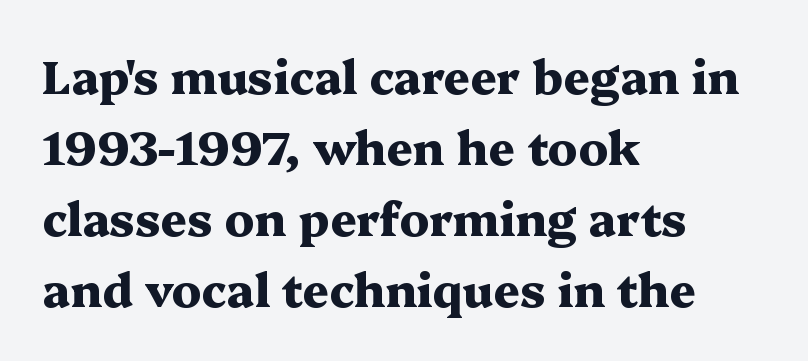
In terms of weight, the rendering is a true, heavy bold. A typesetter would call this zero additional tracking. This sample uses an upright cut, with every glyph sitting square on the baseline. The rendering uses natural spacing where letterforms have individual widths.
